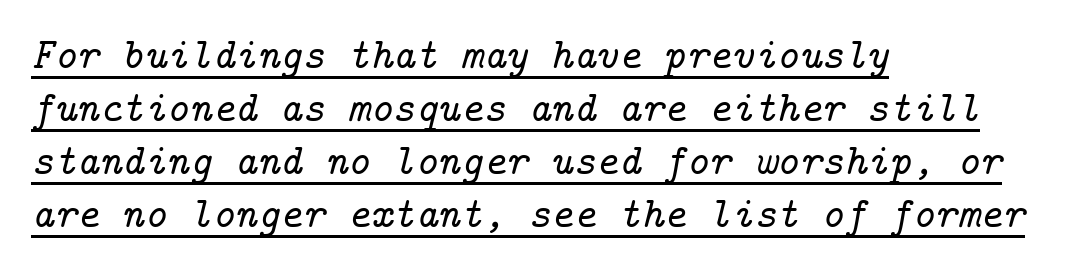
{"serif": "yes", "italic": "yes", "lean": "right", "slant_degrees": 14, "width": "normal", "stroke_contrast": "low", "x_height": "medium", "underline": "yes", "align": "left", "line_spacing_ratio": 1.23, "letter_spacing": "normal", "letter_spacing_em": 0.0, "glyph_px": 43}
